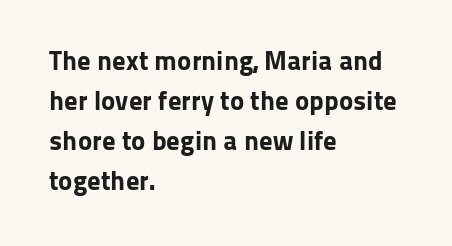
The image shows 27 px bold type, upright; set left-aligned, normal line spacing (1.48x), normal letter spacing, not underlined.
